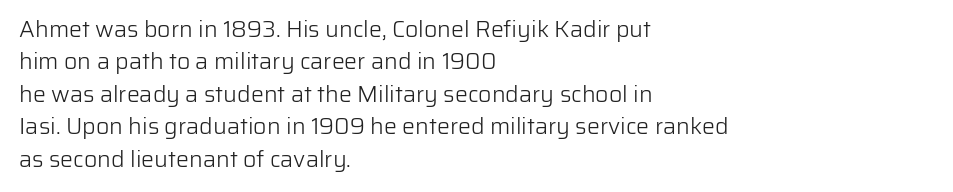
{"italic": "no", "bold": "no", "underline": "no", "align": "left", "line_spacing": "normal", "line_spacing_ratio": 1.41, "letter_spacing": "normal", "letter_spacing_em": 0.0, "glyph_px": 23}
